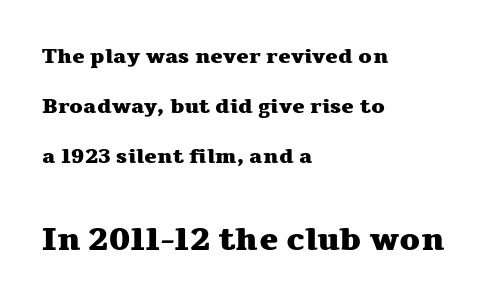
Q: Is the text bold? A: Yes.
Q: Is the text italic (slanted)? A: No, it is upright.
Q: Is the typeface a serif or a sans-serif typeface? A: Serif.
Q: Is the text underlined? A: No.
Q: How is the paragraph aligned? A: Left-aligned.
Q: Is the spacing between letters normal or unusually wide? A: Normal.
Q: Is the spacing between lines tight, normal or loose? A: Loose.
Q: Which block of text is set in a larger size, the first (top) or the second (bottom)? A: The second (bottom) one.
Q: Width (condensed, normal, or wide)? A: Wide.
Q: Stroke contrast? A: Medium.
Q: x-height? A: Medium.
Q: Monospaced? A: No.
